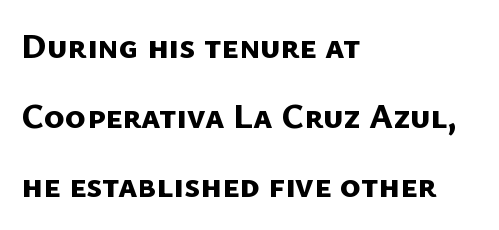
Is this a fixed-width face? No — the glyphs have proportional, varying widths. This block would shrink considerably if given ordinary leading; it's expanded now. Just letters on the line, the space beneath them empty. A full-strength bold gives these letters their thick strokes. Between one letter and the next there's only the usual sliver of space. Does the type have serifs? No, each stem ends abruptly.
